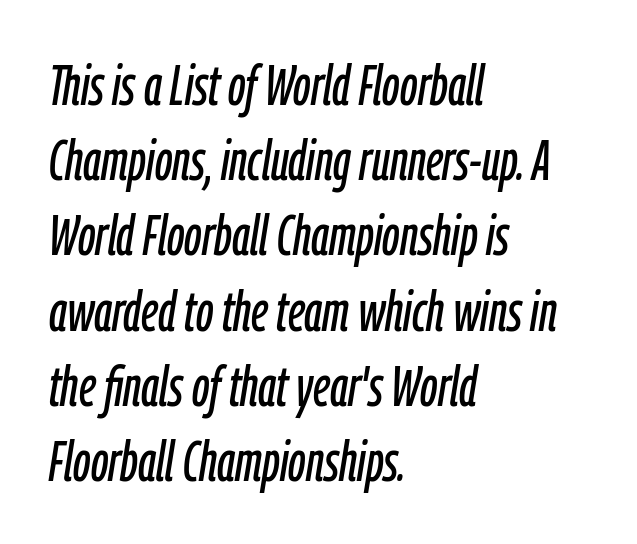
Q: Is the text italic (slanted)? A: Yes, it leans right by about 9 degrees.
Q: Is the text underlined? A: No.
Q: How is the paragraph aligned? A: Left-aligned.
Q: Is the spacing between letters normal or unusually wide? A: Normal.
Q: Is the spacing between lines tight, normal or loose? A: Normal.
Q: Width (condensed, normal, or wide)? A: Condensed.
Q: Stroke contrast? A: Low.
Q: x-height? A: Medium.
Q: Monospaced? A: No.
